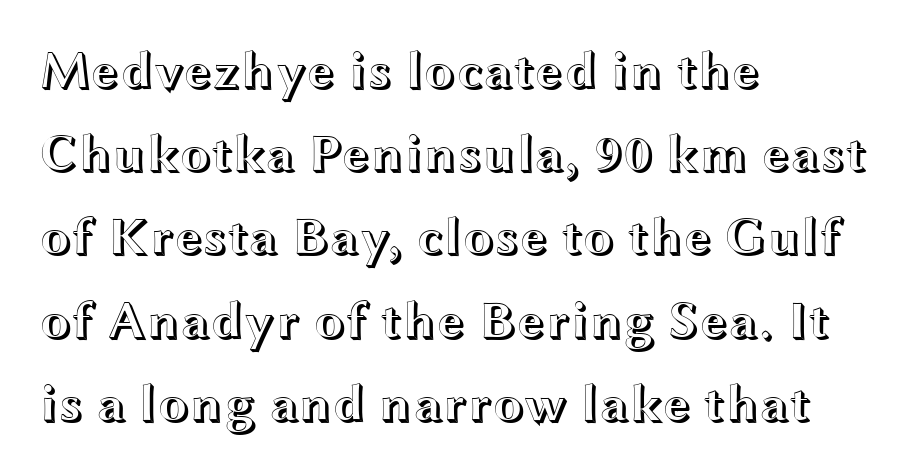
Q: Is the text italic (slanted)? A: No, it is upright.
Q: Is the text underlined? A: No.
Q: How is the paragraph aligned? A: Left-aligned.
Q: Is the spacing between letters normal or unusually wide? A: Normal.
Q: Is the spacing between lines tight, normal or loose? A: Normal.
Q: Width (condensed, normal, or wide)? A: Wide.
Q: x-height? A: Medium.
Q: Monospaced? A: No.
